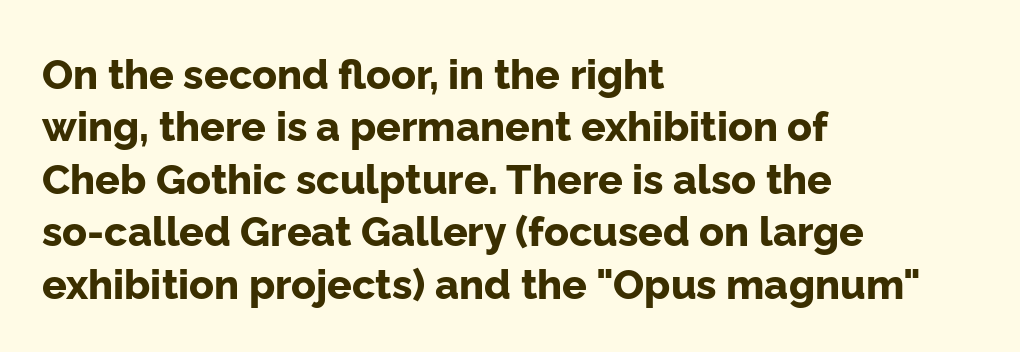
The image shows 41 px bold sans-serif type, upright; set left-aligned, normal line spacing (1.28x), normal letter spacing, not underlined; low stroke contrast and a medium x-height.
